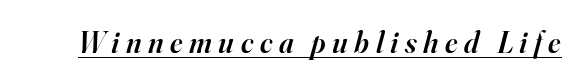
The image shows 30 px semibold serif type, italic (leaning right); set unusually wide letter spacing (+0.22 em), underlined; high stroke contrast and a small x-height.
